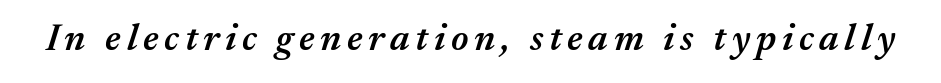
The rendering uses natural spacing where letterforms have individual widths. The font is running at a semibold setting, under full bold. Beneath every word, the page is bare. Looking at the ascenders, they clearly lean.
